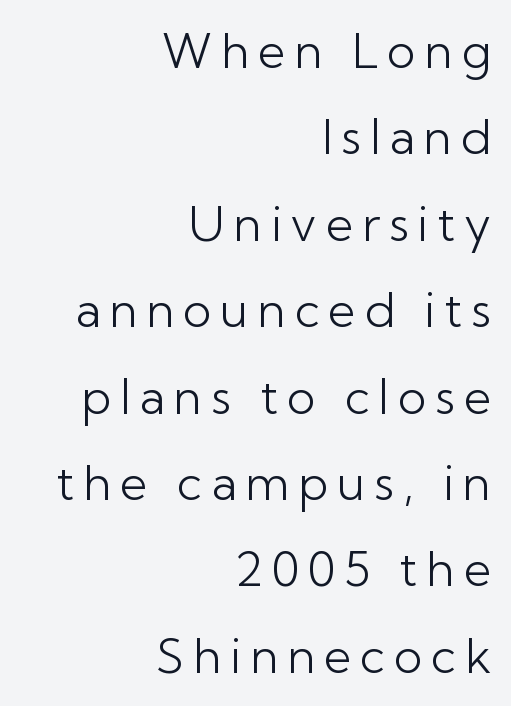
{"serif": "no", "italic": "no", "bold": "no", "weight": "light", "width": "normal", "stroke_contrast": "low", "x_height": "medium", "monospaced": "no", "underline": "no", "align": "right", "line_spacing_ratio": 1.8, "glyph_px": 48}
